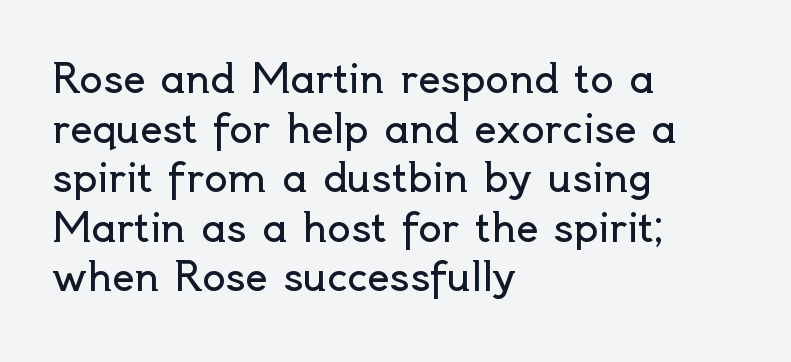
The image shows 39 px regular-weight sans-serif type, upright; set left-aligned, normal line spacing (1.27x), normal letter spacing, not underlined; a small x-height.
